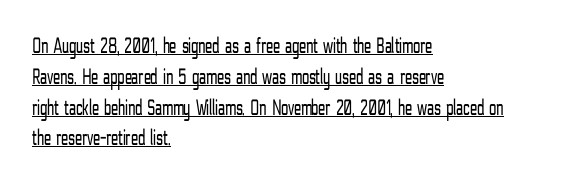
{"italic": "no", "bold": "no", "underline": "yes", "align": "left", "line_spacing": "normal", "line_spacing_ratio": 1.34, "letter_spacing": "normal", "letter_spacing_em": 0.0, "glyph_px": 23}
